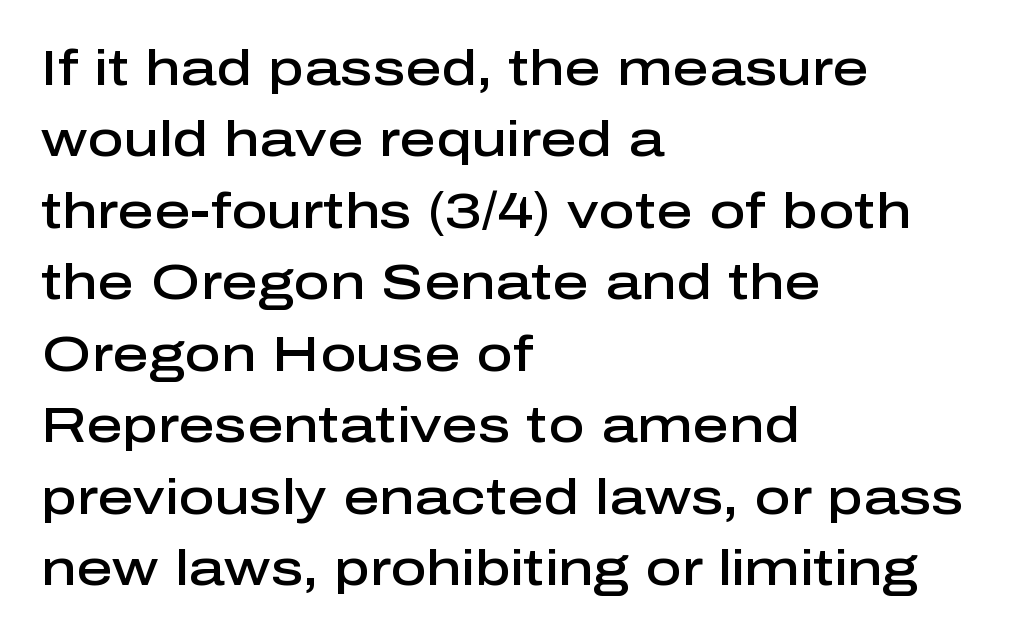
Nothing sits at the stroke ends, so this counts as sans-serif. What stands out about the letter spacing? Nothing — it is the standard amount. Characters remain perfectly vertical along every line. The glyphs are unaccompanied by any horizontal stroke below them. Strokes here are thickened, but only to semibold level. Honestly, the row spacing looks completely unremarkable.
